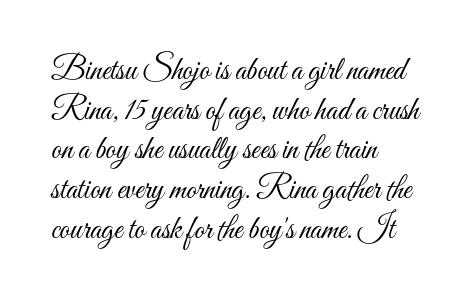
Do the characters align in a grid? No, the font is proportional. The gaps between neighbouring characters are ordinary and unremarkable. Alignment: flush left. A bare baseline throughout the passage.
